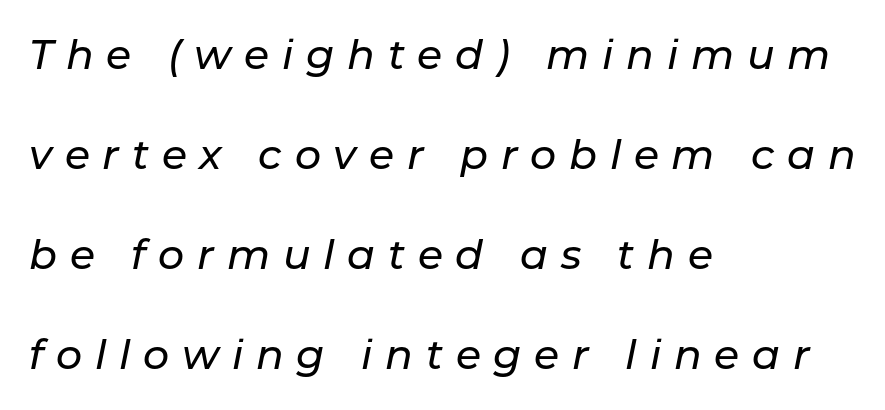
{"italic": "yes", "lean": "right", "slant_degrees": 11, "width": "normal", "stroke_contrast": "low", "x_height": "medium", "monospaced": "no", "underline": "no", "align": "left", "line_spacing": "loose", "line_spacing_ratio": 2.44, "letter_spacing": "wide", "letter_spacing_em": 0.31, "glyph_px": 41}
